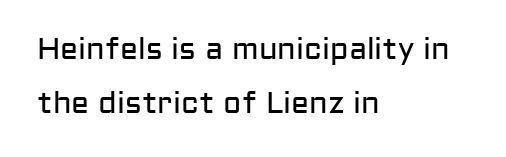
The image shows 30 px regular-weight sans-serif type, upright; set left-aligned, line spacing 1.8x, normal letter spacing, not underlined; low stroke contrast and a medium x-height.
